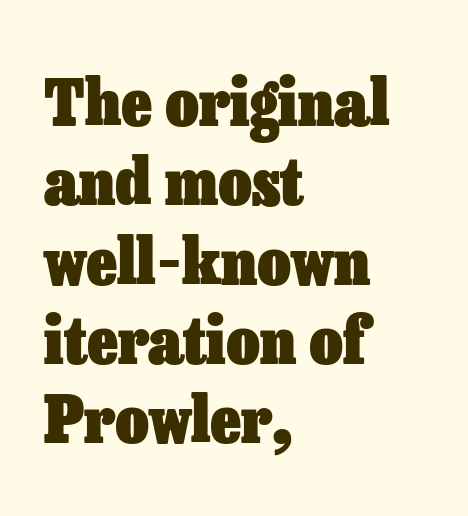
Q: Is the text bold? A: Yes.
Q: Is the text italic (slanted)? A: No, it is upright.
Q: Is the text underlined? A: No.
Q: How is the paragraph aligned? A: Left-aligned.
Q: Is the spacing between letters normal or unusually wide? A: Normal.
Q: Width (condensed, normal, or wide)? A: Normal.
Q: Stroke contrast? A: Low.
Q: x-height? A: Medium.
Q: Monospaced? A: No.
